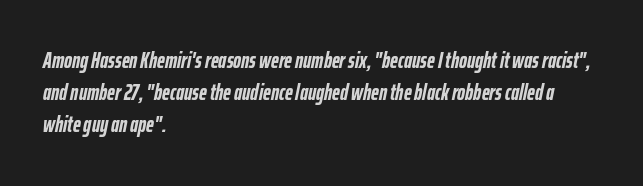
The image shows 22 px bold type, italic (leaning right); set left-aligned, normal line spacing (1.46x), normal letter spacing, not underlined.
